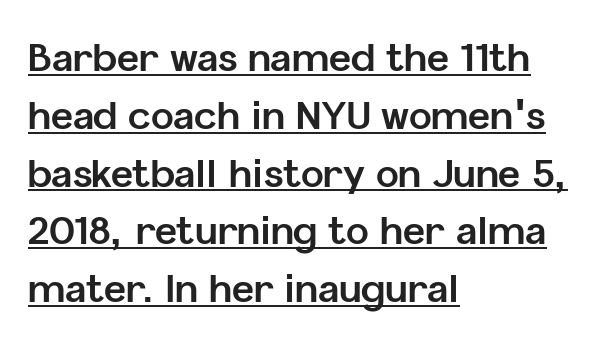
Q: Is the text bold? A: Yes.
Q: Is the text italic (slanted)? A: No, it is upright.
Q: Is the typeface a serif or a sans-serif typeface? A: Sans-serif.
Q: Is the text underlined? A: Yes.
Q: How is the paragraph aligned? A: Left-aligned.
Q: Is the spacing between letters normal or unusually wide? A: Normal.
Q: Is the spacing between lines tight, normal or loose? A: Normal.
Q: Width (condensed, normal, or wide)? A: Normal.
Q: Stroke contrast? A: Low.
Q: x-height? A: Medium.
Q: Monospaced? A: No.
